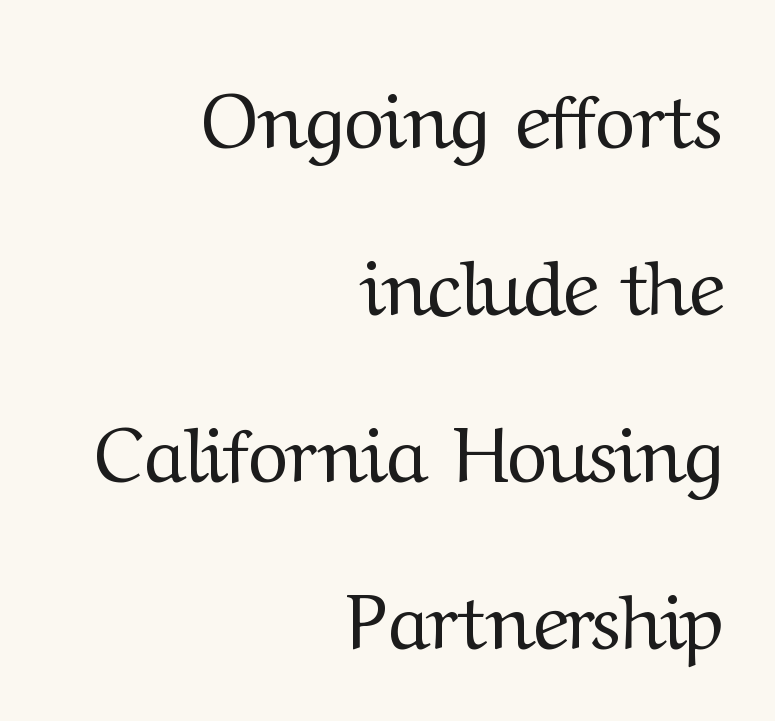
The image shows 78 px regular-weight serif type, upright; set right-aligned, loose line spacing (2.14x), normal letter spacing, not underlined; medium stroke contrast and a medium x-height.
